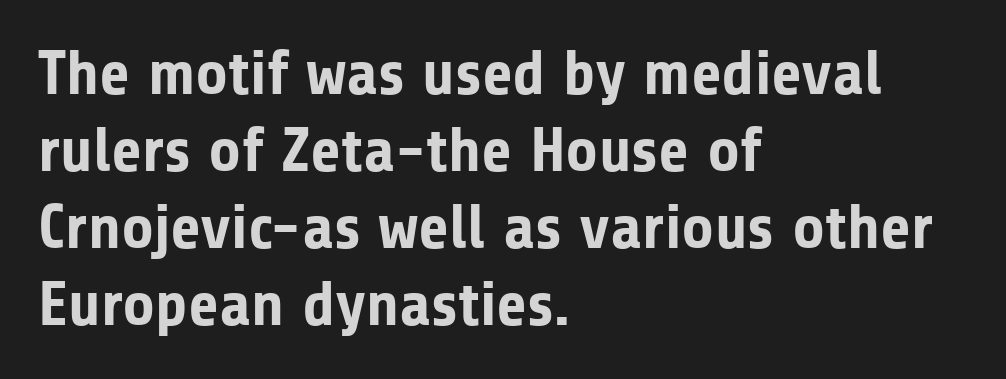
This is sans-serif lettering, the kind often seen on screens and signage. Left-aligned paragraph, ragged on the right. Posture: straight, roman, zero tilt. The letters advance in unequal steps, a hallmark of proportional type. Compared with typical body copy, the letter spacing here is the same. Anything drawn beneath the words? Only blank space.
